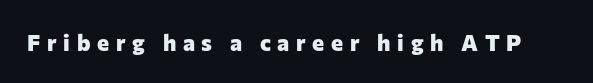
Q: Is the text bold? A: Yes.
Q: Is the text italic (slanted)? A: No, it is upright.
Q: Is the text underlined? A: No.
Q: Is the spacing between letters normal or unusually wide? A: Unusually wide.
